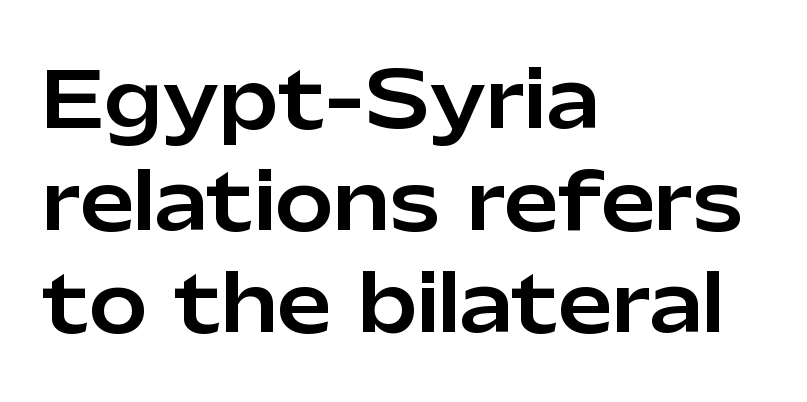
Q: Is the text italic (slanted)? A: No, it is upright.
Q: Is the typeface a serif or a sans-serif typeface? A: Sans-serif.
Q: Is the text underlined? A: No.
Q: How is the paragraph aligned? A: Left-aligned.
Q: Is the spacing between letters normal or unusually wide? A: Normal.
Q: Is the spacing between lines tight, normal or loose? A: Normal.
Q: Width (condensed, normal, or wide)? A: Normal.
Q: Stroke contrast? A: Low.
Q: x-height? A: Medium.
Q: Monospaced? A: No.
